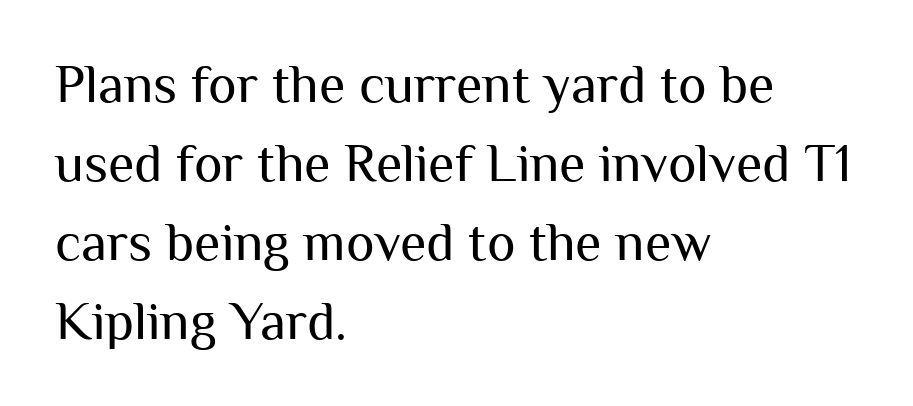
The image shows 54 px regular-weight sans-serif type, upright; set left-aligned, normal line spacing (1.46x), normal letter spacing, not underlined; medium stroke contrast and a medium x-height.
